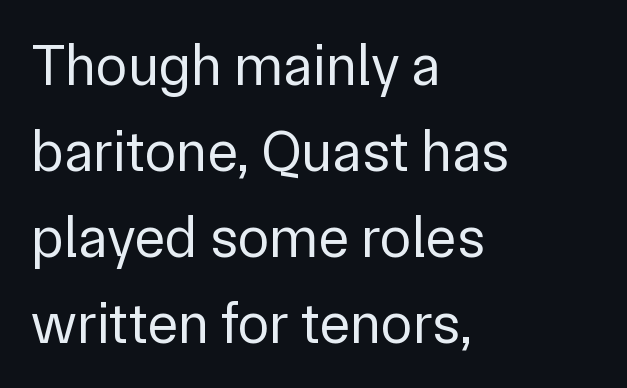
The setting favours the left margin, as ordinary paragraphs usually do. The typeface has the unassuming heft of standard copy or less. Varying glyph widths throughout — classic text-font behaviour. The tracking reads as untouched default to a designer's eye. Is there any slant? The stems are plumb.
